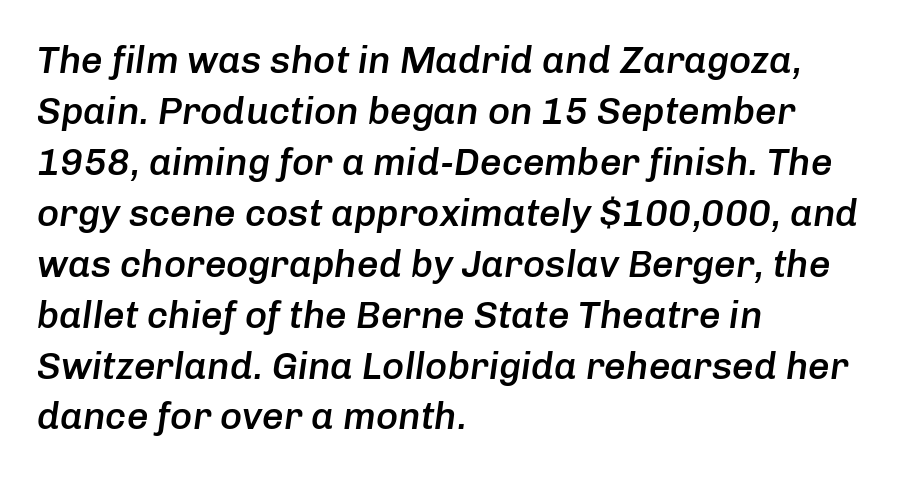
The image shows 38 px semibold type, italic (leaning right); set left-aligned, normal line spacing (1.34x), normal letter spacing, not underlined; low stroke contrast and a medium x-height.
